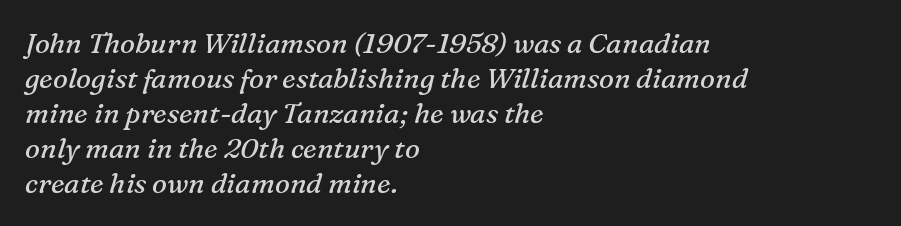
{"serif": "yes", "italic": "yes", "lean": "right", "slant_degrees": 16, "bold": "no", "weight": "regular", "width": "normal", "stroke_contrast": "medium", "x_height": "medium", "monospaced": "no", "underline": "no", "align": "left", "line_spacing": "normal", "line_spacing_ratio": 1.25, "letter_spacing": "normal", "letter_spacing_em": 0.0, "glyph_px": 28}
